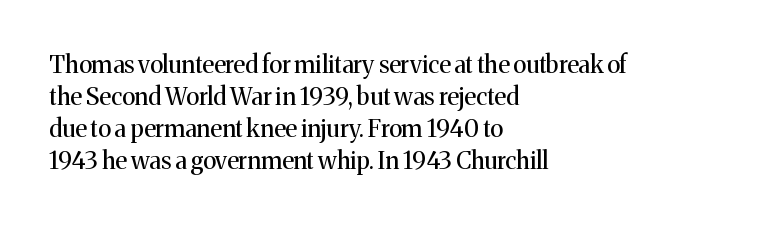
Q: Is the text bold? A: No.
Q: Is the text italic (slanted)? A: No, it is upright.
Q: Is the text underlined? A: No.
Q: How is the paragraph aligned? A: Left-aligned.
Q: Is the spacing between letters normal or unusually wide? A: Normal.
Q: Is the spacing between lines tight, normal or loose? A: Normal.
